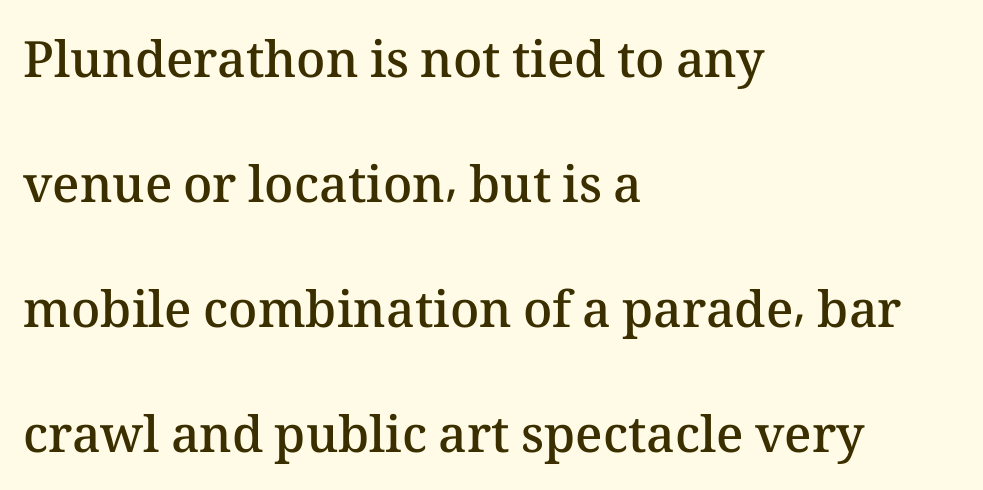
Q: Is the text bold? A: Semi-bold.
Q: Is the text italic (slanted)? A: No, it is upright.
Q: Is the text underlined? A: No.
Q: How is the paragraph aligned? A: Left-aligned.
Q: Is the spacing between letters normal or unusually wide? A: Normal.
Q: Is the spacing between lines tight, normal or loose? A: Loose.
Q: Width (condensed, normal, or wide)? A: Normal.
Q: Stroke contrast? A: Medium.
Q: x-height? A: Medium.
Q: Monospaced? A: No.
